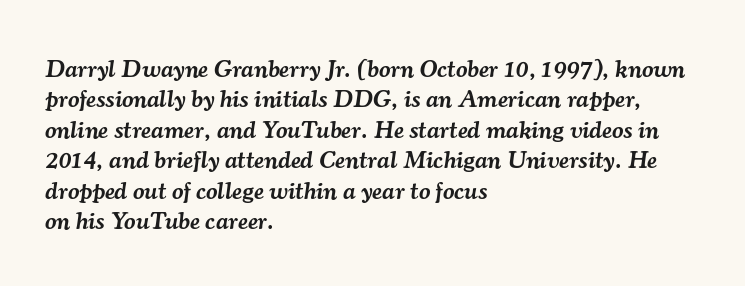
Default kerning and tracking; the words read as compact shapes. The space directly below the letters is spotless. On the weight axis this lands at semibold, roughly 600. The whole block is typeset with a tilt. Every row of glyphs begins at an identical x-position on the left.
